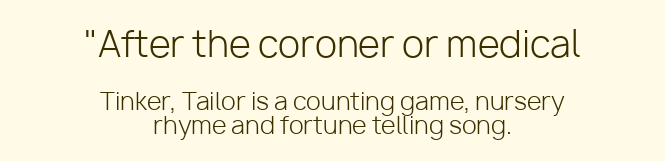
The image shows 36 px light sans-serif type, upright; set centered, tight line spacing (1.0x), normal letter spacing, not underlined; the first (top) block is 1.5x larger; low stroke contrast and a medium x-height.
